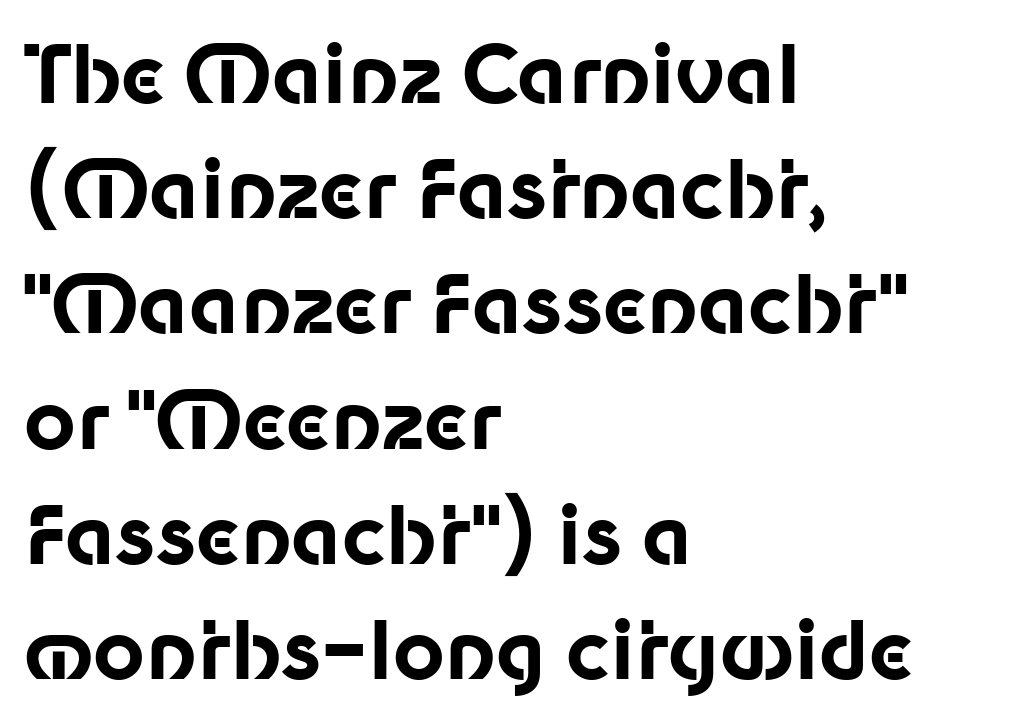
{"serif": "no", "italic": "no", "bold": "yes", "weight": "bold", "width": "normal", "stroke_contrast": "low", "x_height": "medium", "monospaced": "no", "underline": "no", "align": "left", "line_spacing": "normal", "line_spacing_ratio": 1.44, "letter_spacing": "normal", "letter_spacing_em": 0.0, "glyph_px": 80}
